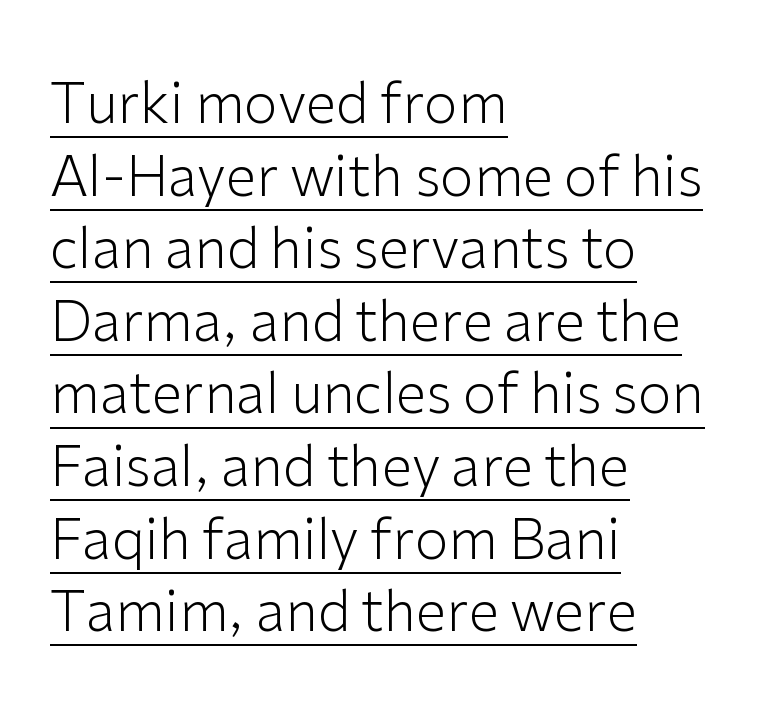
{"serif": "no", "italic": "no", "bold": "no", "weight": "light", "width": "normal", "stroke_contrast": "low", "x_height": "medium", "monospaced": "no", "underline": "yes", "align": "left", "line_spacing": "normal", "line_spacing_ratio": 1.32, "letter_spacing": "normal", "letter_spacing_em": 0.0, "glyph_px": 55}
